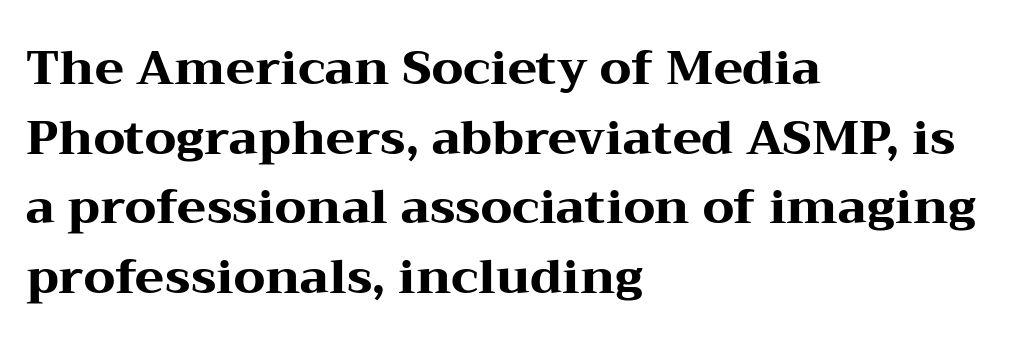
Q: Is the text bold? A: Yes.
Q: Is the text italic (slanted)? A: No, it is upright.
Q: Is the typeface a serif or a sans-serif typeface? A: Serif.
Q: Is the text underlined? A: No.
Q: How is the paragraph aligned? A: Left-aligned.
Q: Is the spacing between letters normal or unusually wide? A: Normal.
Q: Is the spacing between lines tight, normal or loose? A: Normal.
Q: Width (condensed, normal, or wide)? A: Wide.
Q: Stroke contrast? A: Medium.
Q: x-height? A: Medium.
Q: Monospaced? A: No.
